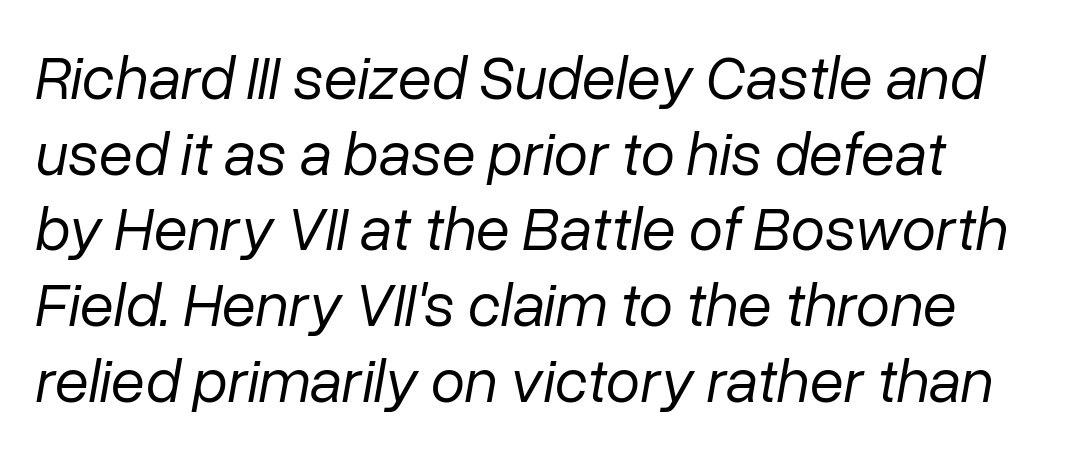
{"italic": "yes", "lean": "right", "slant_degrees": 10, "bold": "no", "weight": "regular", "width": "normal", "stroke_contrast": "low", "x_height": "medium", "monospaced": "no", "underline": "no", "align": "left", "line_spacing_ratio": 1.22, "letter_spacing": "normal", "letter_spacing_em": 0.0, "glyph_px": 62}
